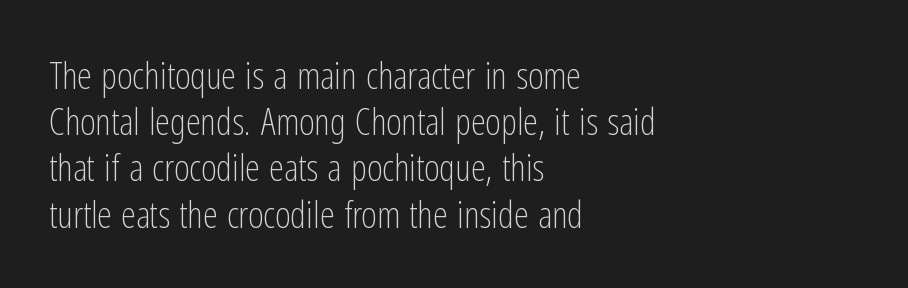
Q: Is the text bold? A: No.
Q: Is the text italic (slanted)? A: No, it is upright.
Q: Is the typeface a serif or a sans-serif typeface? A: Sans-serif.
Q: Is the text underlined? A: No.
Q: How is the paragraph aligned? A: Left-aligned.
Q: Is the spacing between letters normal or unusually wide? A: Normal.
Q: Is the spacing between lines tight, normal or loose? A: Normal.
Q: Width (condensed, normal, or wide)? A: Condensed.
Q: Stroke contrast? A: Low.
Q: x-height? A: Medium.
Q: Monospaced? A: No.
